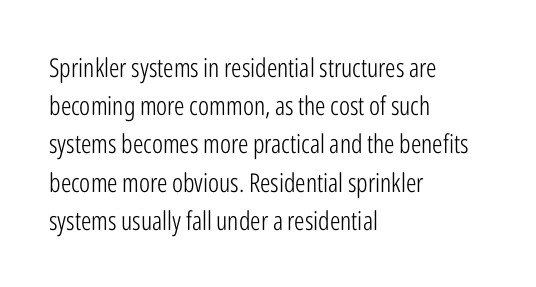
The image shows 26 px text type, upright; set left-aligned, normal line spacing (1.47x), normal letter spacing, not underlined.
